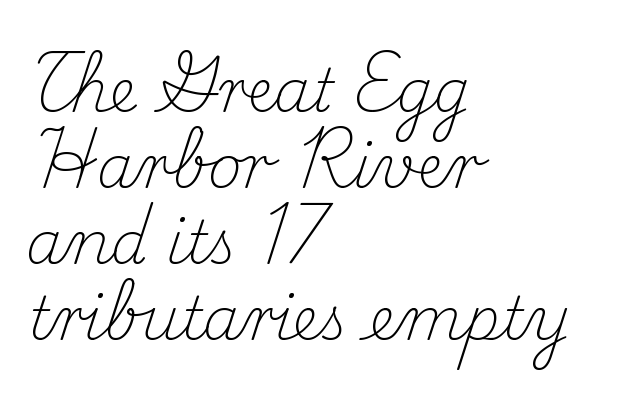
Q: Is the text bold? A: No.
Q: Is the text italic (slanted)? A: Yes.
Q: Is the typeface a serif or a sans-serif typeface? A: Serif.
Q: Is the text underlined? A: No.
Q: How is the paragraph aligned? A: Left-aligned.
Q: Is the spacing between letters normal or unusually wide? A: Normal.
Q: Is the spacing between lines tight, normal or loose? A: Normal.
Q: Width (condensed, normal, or wide)? A: Normal.
Q: Stroke contrast? A: Medium.
Q: x-height? A: Small.
Q: Monospaced? A: No.
